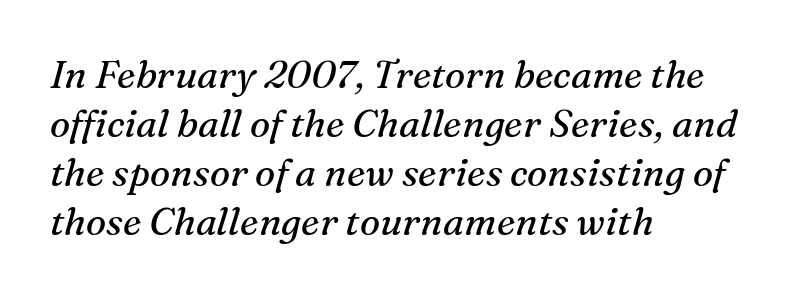
Classification — serif. The letters advance in unequal steps, a hallmark of proportional type. These lines were composed using italics. This reads as an unemphasized weight, regular at the heaviest. Horizontal bands of white between lines are of average thickness.
